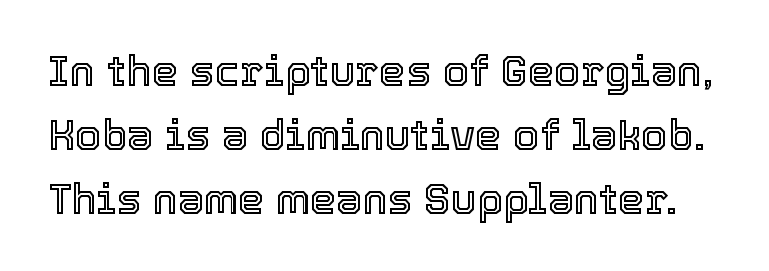
Italic? Not at all — the glyphs are vertical. The space directly below the letters is spotless. Character widths vary here, with narrow letters taking less room than wide ones. Short note: letters normally spaced.
